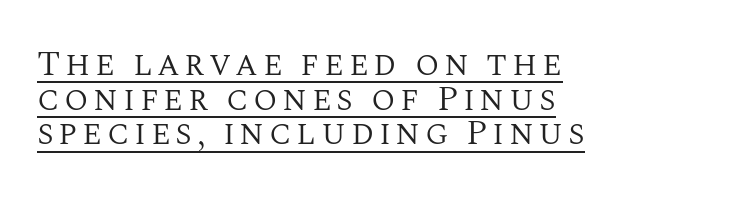
The image shows 35 px regular-weight serif type, upright; set left-aligned, tight line spacing (0.99x), underlined; medium stroke contrast and a large x-height.
